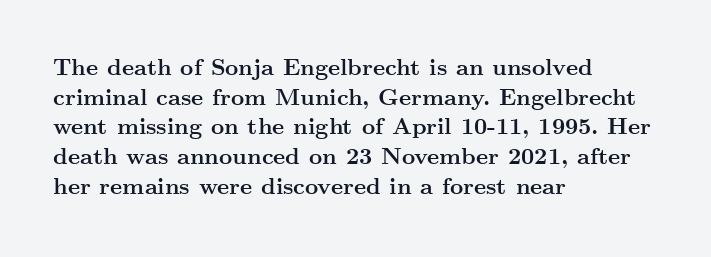
{"italic": "no", "bold": "yes", "underline": "no", "align": "left", "line_spacing": "normal", "line_spacing_ratio": 1.29, "letter_spacing": "normal", "letter_spacing_em": 0.0, "glyph_px": 23}
